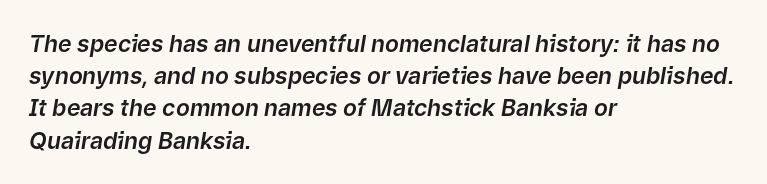
Q: Is the text italic (slanted)? A: Yes, it leans right by about 9 degrees.
Q: Is the text underlined? A: No.
Q: How is the paragraph aligned? A: Left-aligned.
Q: Is the spacing between letters normal or unusually wide? A: Normal.
Q: Is the spacing between lines tight, normal or loose? A: Normal.
